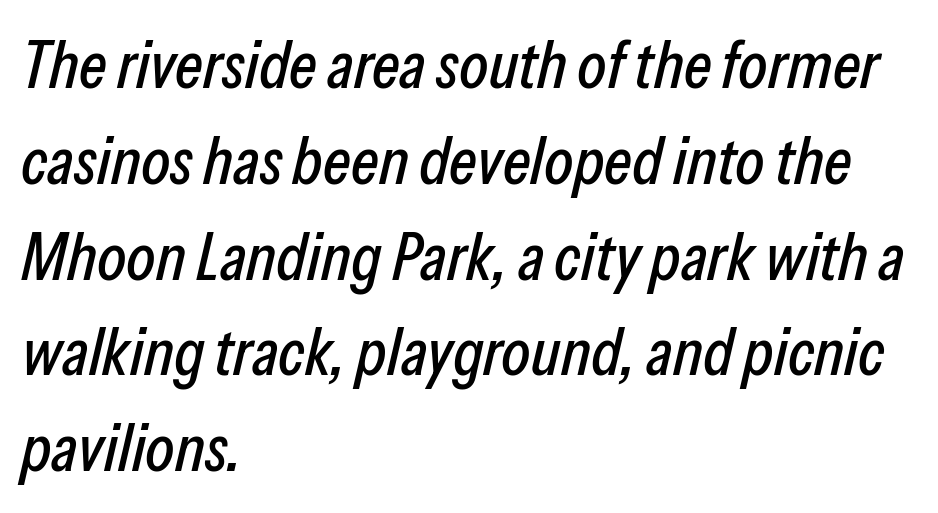
Where is the straight margin? On the left. Character widths vary here, with narrow letters taking less room than wide ones. A typesetter would call this leading conventional body-copy spacing. If you drew a line through each stem, it would be angled. The baseline area is clear.
